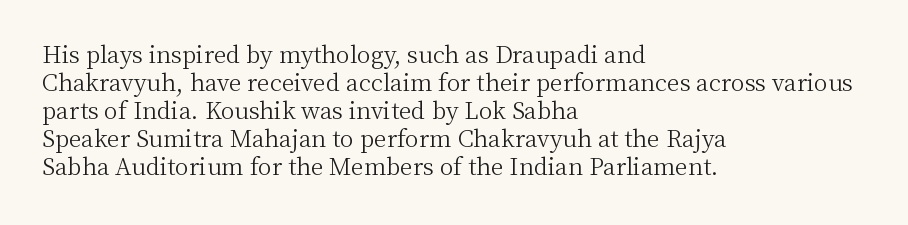
Every stem runs plumb, perpendicular to the baseline. Layout note: lines flush left. Decoration check: the copy has no underline. Short note: letters normally spaced.
